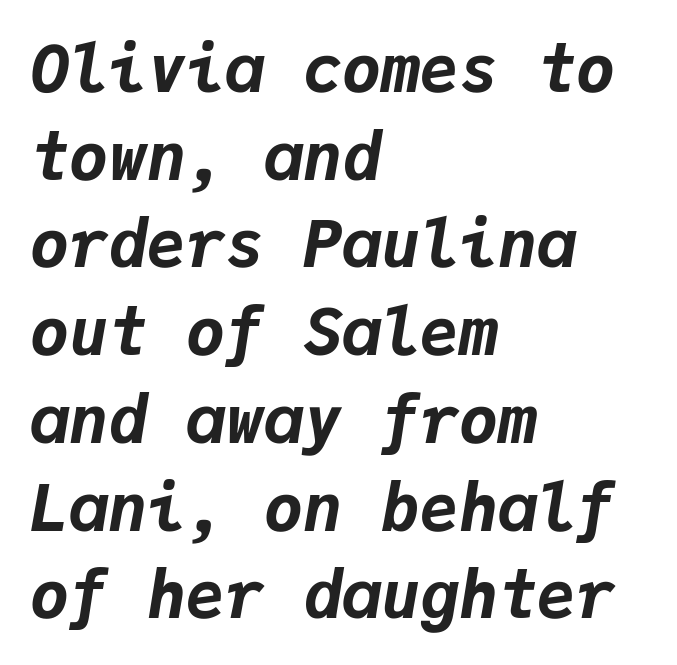
Monospaced: the letters line up in strict vertical columns. The space between consecutive lines is moderate. Set as a true bold cut, around the 700 mark. Emphasis-style slanted type is in use. The gaps between neighbouring characters are ordinary and unremarkable. Typeset ragged right — the left edge is the straight one.
